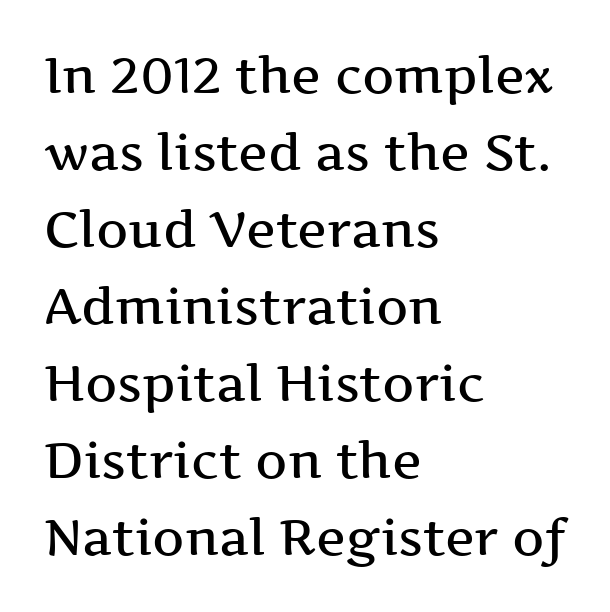
The image shows 50 px semibold, wide serif type, upright; set left-aligned, normal line spacing (1.54x), normal letter spacing, not underlined; medium stroke contrast and a medium x-height.
